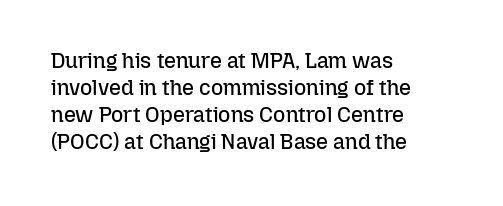
The image shows 21 px text type, upright; set left-aligned, normal line spacing (1.29x), normal letter spacing, not underlined.
